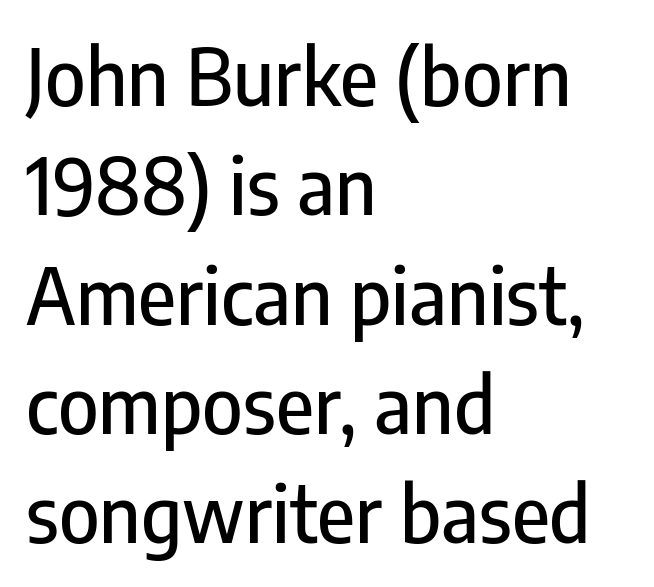
{"serif": "no", "italic": "no", "width": "condensed", "stroke_contrast": "low", "x_height": "medium", "monospaced": "no", "underline": "no", "align": "left", "line_spacing": "normal", "line_spacing_ratio": 1.42, "letter_spacing": "normal", "letter_spacing_em": 0.0, "glyph_px": 77}
